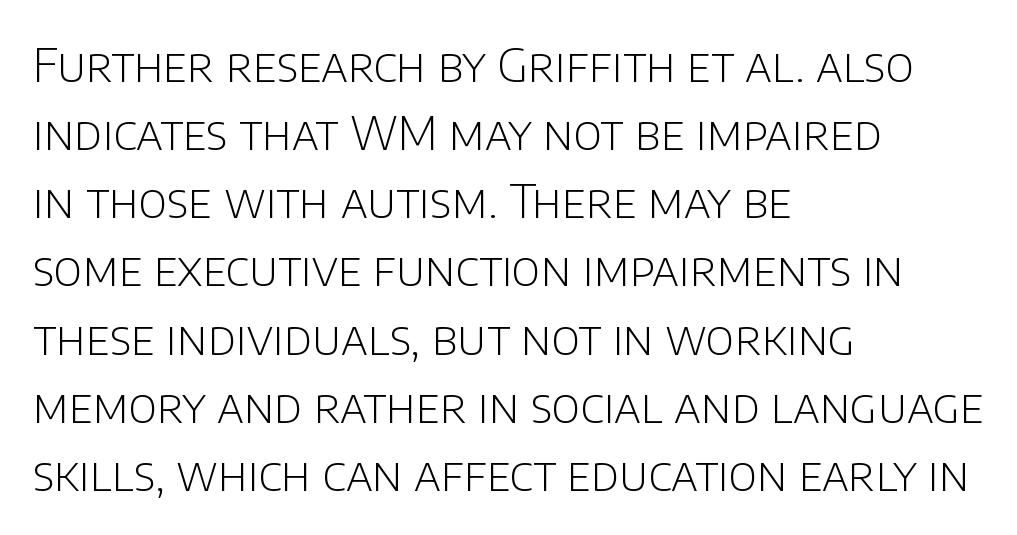
Q: Is the text bold? A: No.
Q: Is the text italic (slanted)? A: No, it is upright.
Q: Is the typeface a serif or a sans-serif typeface? A: Sans-serif.
Q: Is the text underlined? A: No.
Q: How is the paragraph aligned? A: Left-aligned.
Q: Is the spacing between letters normal or unusually wide? A: Normal.
Q: Is the spacing between lines tight, normal or loose? A: Normal.
Q: Width (condensed, normal, or wide)? A: Normal.
Q: Stroke contrast? A: Low.
Q: x-height? A: Large.
Q: Monospaced? A: No.
